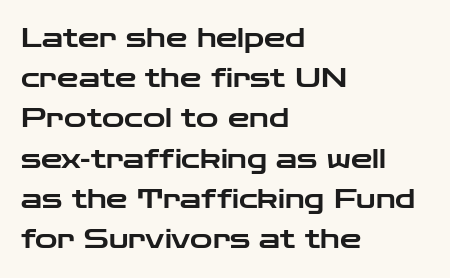
{"italic": "no", "underline": "no", "align": "left", "line_spacing": "normal", "line_spacing_ratio": 1.49, "letter_spacing": "normal", "letter_spacing_em": 0.0, "glyph_px": 27}
